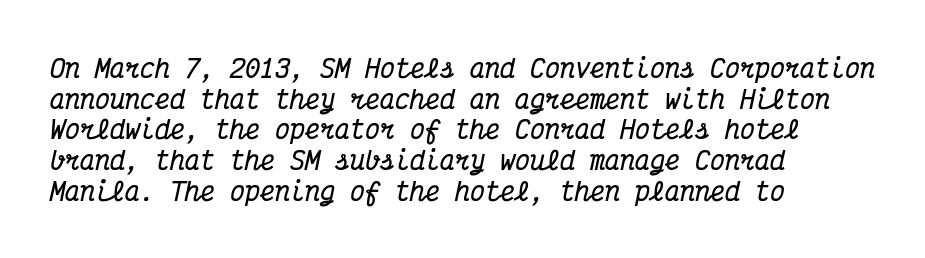
The image shows 25 px bold type, italic (leaning right); set left-aligned, line spacing 1.23x, normal letter spacing, not underlined.
